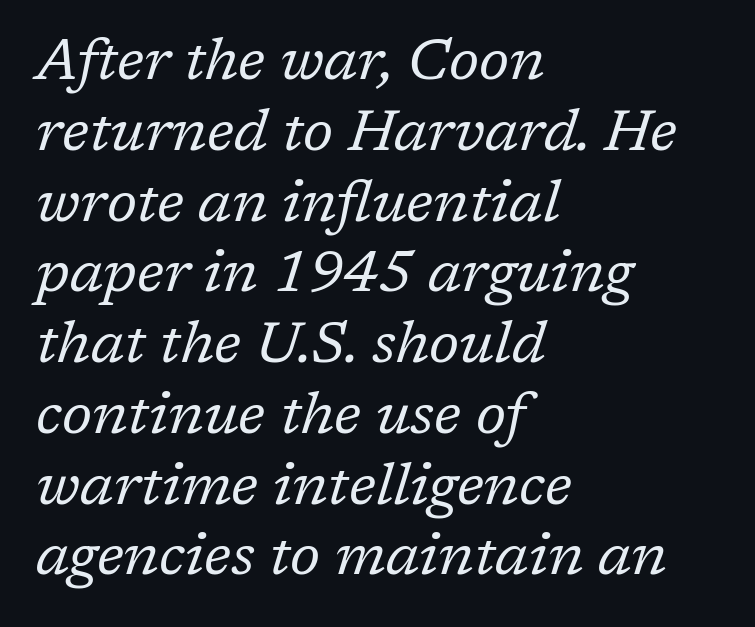
Q: Is the text bold? A: No.
Q: Is the text italic (slanted)? A: Yes, it leans right by about 17 degrees.
Q: Is the typeface a serif or a sans-serif typeface? A: Serif.
Q: Is the text underlined? A: No.
Q: How is the paragraph aligned? A: Left-aligned.
Q: Is the spacing between letters normal or unusually wide? A: Normal.
Q: Width (condensed, normal, or wide)? A: Normal.
Q: Stroke contrast? A: Low.
Q: x-height? A: Medium.
Q: Monospaced? A: No.
